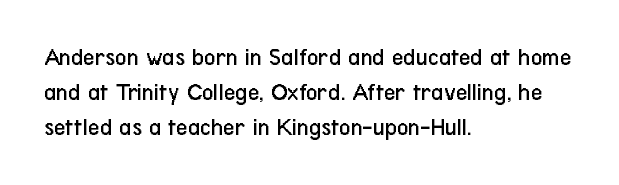
{"italic": "no", "bold": "no", "underline": "no", "align": "left", "line_spacing": "normal", "line_spacing_ratio": 1.41, "letter_spacing": "normal", "letter_spacing_em": 0.0, "glyph_px": 25}
